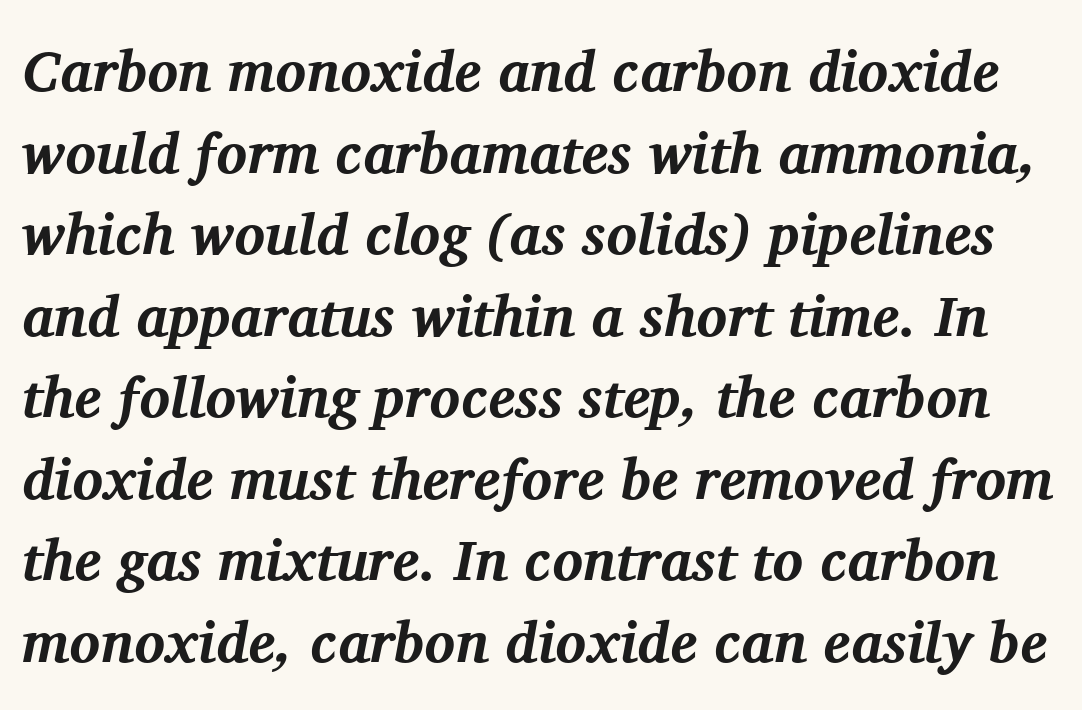
Q: Is the text bold? A: Yes.
Q: Is the text italic (slanted)? A: Yes, it leans right by about 11 degrees.
Q: Is the typeface a serif or a sans-serif typeface? A: Serif.
Q: Is the text underlined? A: No.
Q: Is the spacing between letters normal or unusually wide? A: Normal.
Q: Is the spacing between lines tight, normal or loose? A: Normal.
Q: Width (condensed, normal, or wide)? A: Normal.
Q: Stroke contrast? A: Medium.
Q: x-height? A: Medium.
Q: Monospaced? A: No.
